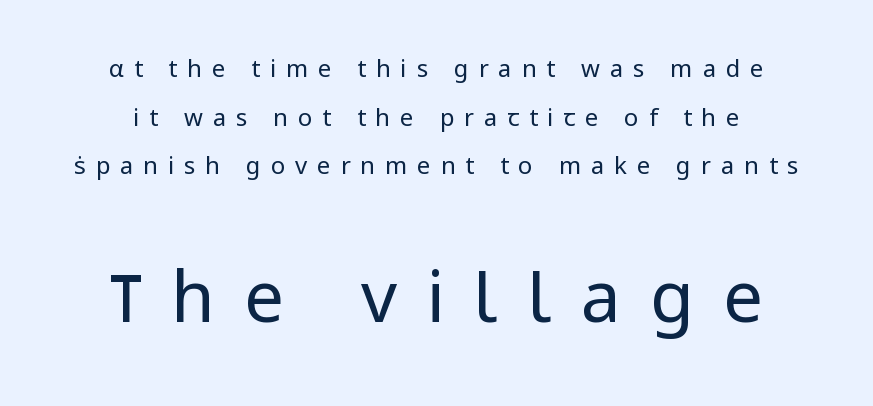
The image shows 71 px regular-weight sans-serif type, upright; set loose line spacing (2.03x), unusually wide letter spacing (+0.41 em), not underlined; the second (bottom) block is 2.96x larger; low stroke contrast and a medium x-height.
